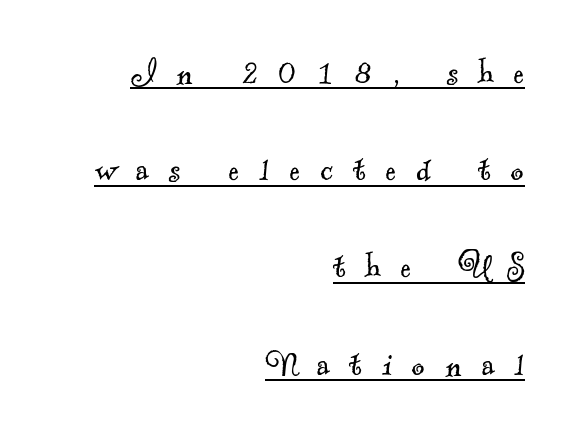
The image shows 40 px light serif type; set right-aligned, loose line spacing (2.43x), unusually wide letter spacing (+0.5 em), underlined; a small x-height.
